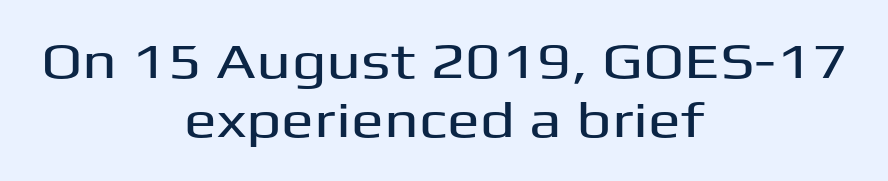
The image shows 49 px wide sans-serif type, upright; set centered, line spacing 1.21x, normal letter spacing, not underlined; medium stroke contrast and a medium x-height.
